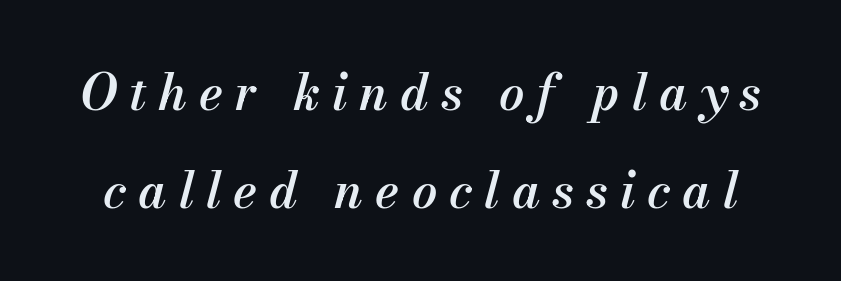
Leading is clearly above the norm, producing a sparse column. You can tell it's italic because the verticals aren't actually vertical. The font is running at a semibold setting, under full bold. The glyphs are unaccompanied by any horizontal stroke below them.
